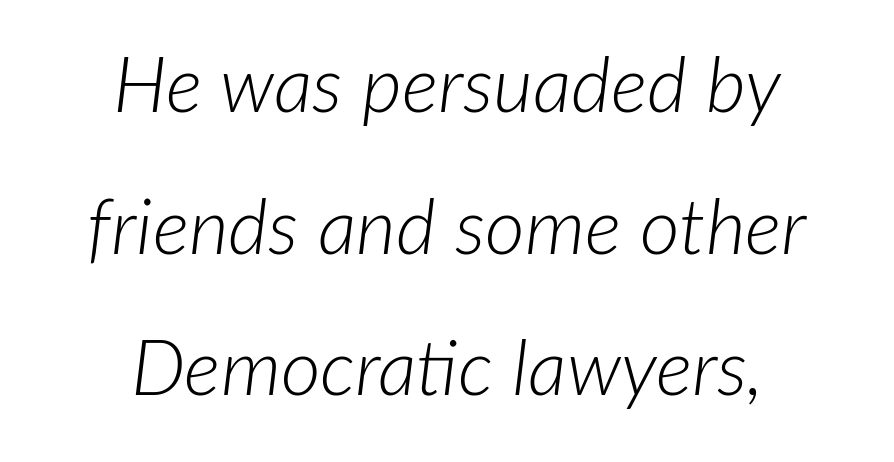
{"italic": "yes", "lean": "right", "slant_degrees": 7, "bold": "no", "weight": "light", "width": "normal", "stroke_contrast": "low", "x_height": "medium", "monospaced": "no", "underline": "no", "align": "center", "line_spacing_ratio": 1.84, "letter_spacing": "normal", "letter_spacing_em": 0.0, "glyph_px": 77}
